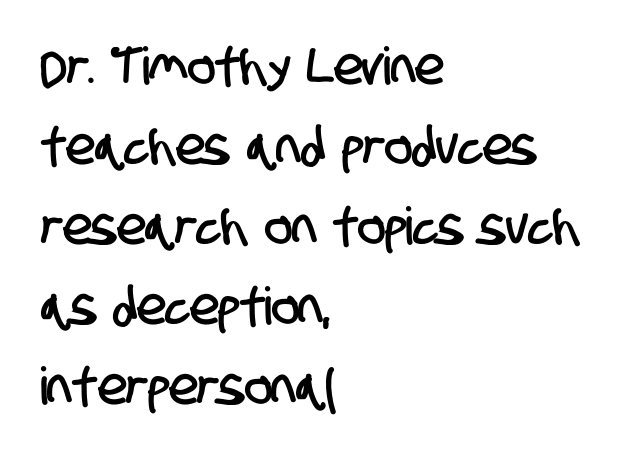
The image shows 52 px condensed sans-serif type; set left-aligned, normal line spacing (1.54x), normal letter spacing, not underlined; low stroke contrast and a large x-height.
